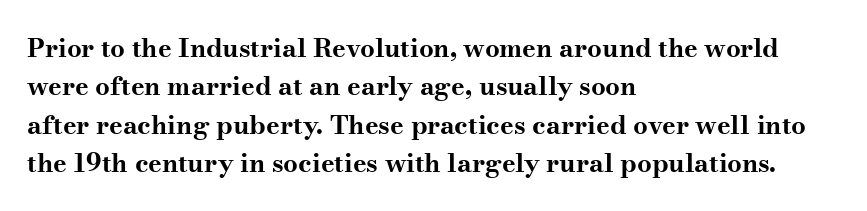
The image shows 26 px bold type, upright; set left-aligned, normal line spacing (1.48x), normal letter spacing, not underlined.
